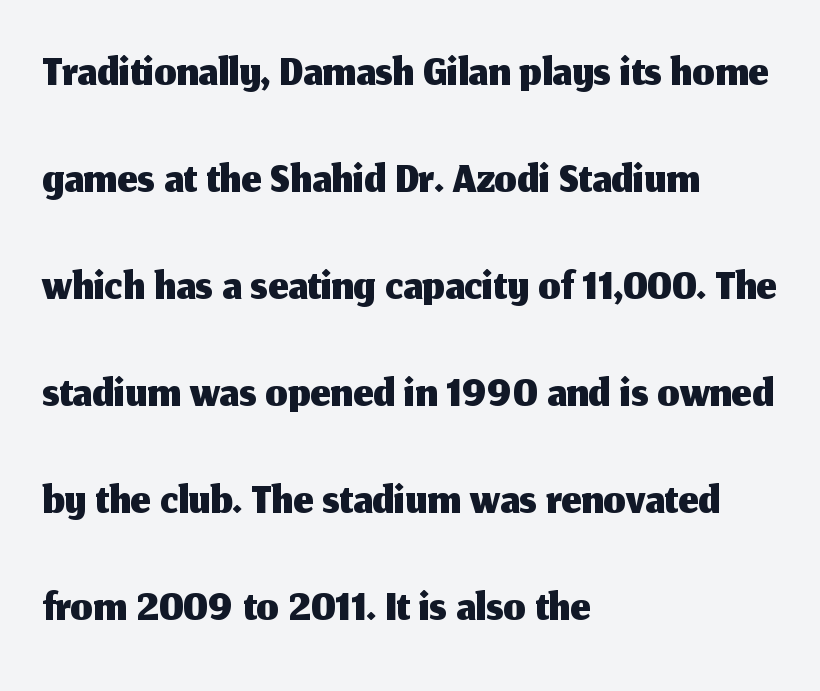
Honestly, the letter spacing is just normal — you wouldn't notice it. All the whitespace from short lines collects on the right. Underlining? Definitely not there. Are there feet on the stems? There aren't — it's a sans. These lines were composed using upright roman letters. Vertically, the passage feels balanced, rows spaced as you'd expect.
